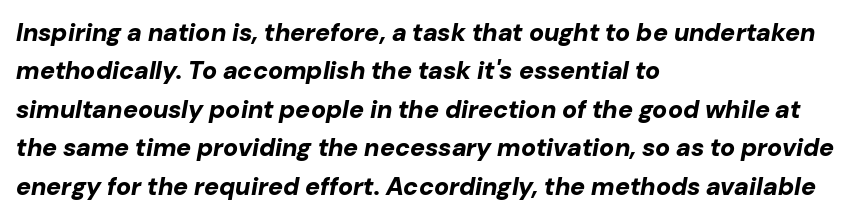
Q: Is the text bold? A: Yes.
Q: Is the text italic (slanted)? A: Yes, it leans right by about 10 degrees.
Q: Is the text underlined? A: No.
Q: How is the paragraph aligned? A: Left-aligned.
Q: Is the spacing between letters normal or unusually wide? A: Normal.
Q: Is the spacing between lines tight, normal or loose? A: Normal.
